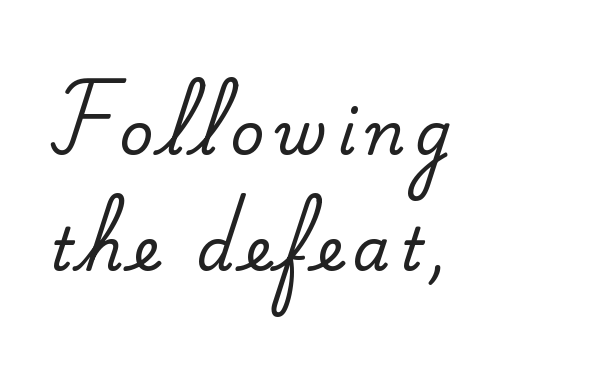
Q: Is the text italic (slanted)? A: Yes.
Q: Is the typeface a serif or a sans-serif typeface? A: Serif.
Q: Is the text underlined? A: No.
Q: How is the paragraph aligned? A: Left-aligned.
Q: Is the spacing between lines tight, normal or loose? A: Loose.
Q: Width (condensed, normal, or wide)? A: Normal.
Q: Stroke contrast? A: Medium.
Q: x-height? A: Small.
Q: Monospaced? A: No.
